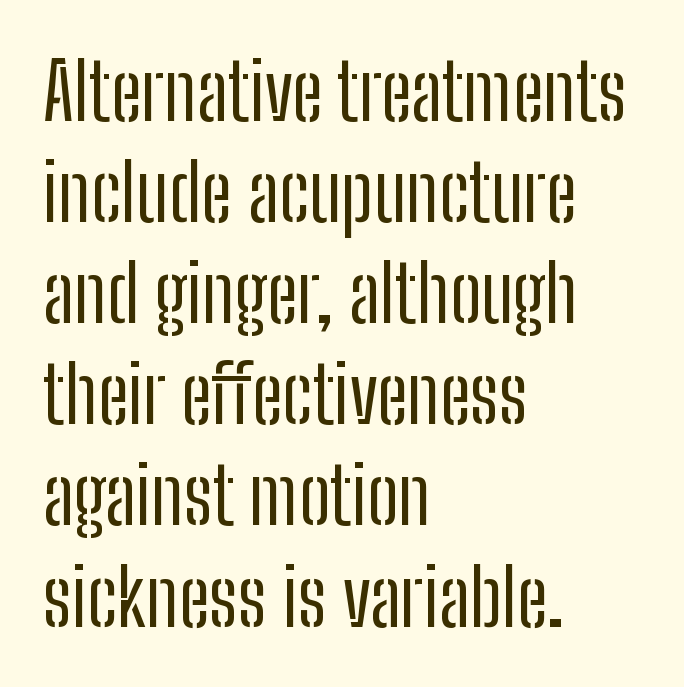
Q: Is the text bold? A: No.
Q: Is the text italic (slanted)? A: No, it is upright.
Q: Is the typeface a serif or a sans-serif typeface? A: Sans-serif.
Q: Is the text underlined? A: No.
Q: How is the paragraph aligned? A: Left-aligned.
Q: Is the spacing between letters normal or unusually wide? A: Normal.
Q: Is the spacing between lines tight, normal or loose? A: Normal.
Q: Width (condensed, normal, or wide)? A: Condensed.
Q: Stroke contrast? A: Low.
Q: x-height? A: Medium.
Q: Monospaced? A: No.
